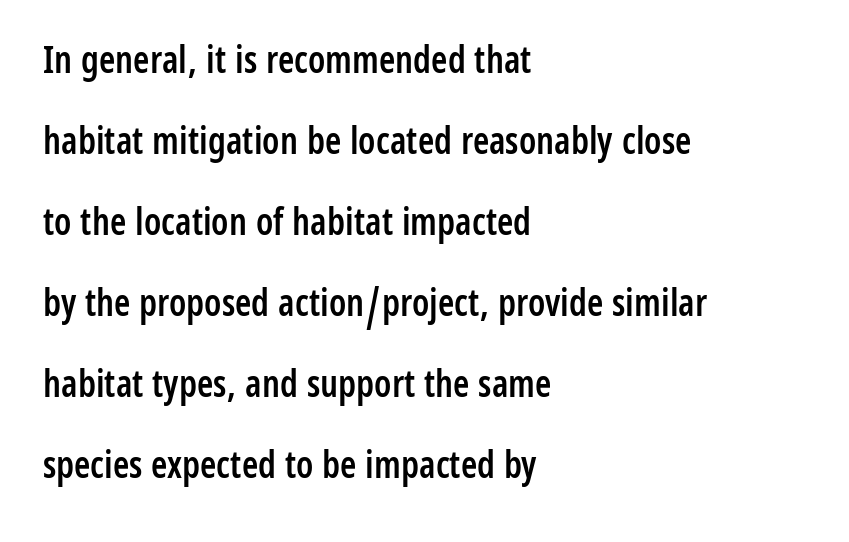
The image shows 37 px semibold, condensed sans-serif type, upright; set left-aligned, loose line spacing (2.19x), normal letter spacing, not underlined; low stroke contrast and a medium x-height.
